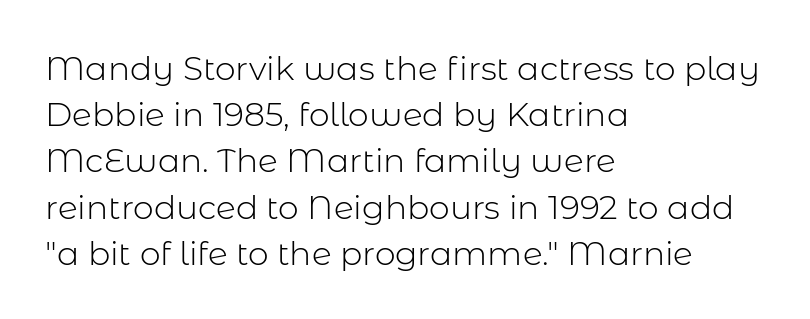
Leading: standard. Look at the bottom of the vertical strokes: they stop flat, with no serifs. Posture: vertical. Does extra space separate the letters? No, they use regular spacing.
